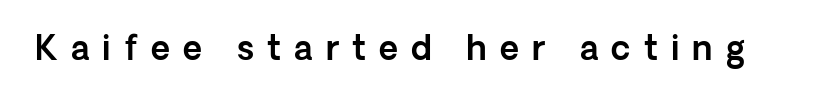
The image shows 33 px sans-serif type, upright; set unusually wide letter spacing (+0.4 em), not underlined; a medium x-height.
